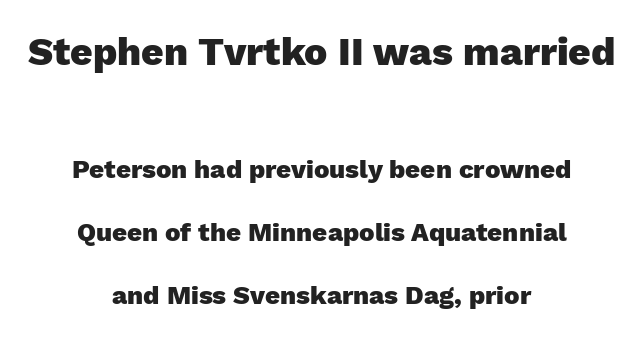
This sample trades compactness for vertical openness between lines. The passage shown has conventional tracking throughout. Each letter keeps its own natural width here, so spacing adapts to shape. The earlier block is typeset at a bigger size than the later block. Quick note: underline off. A typesetter would label this face a sans.
